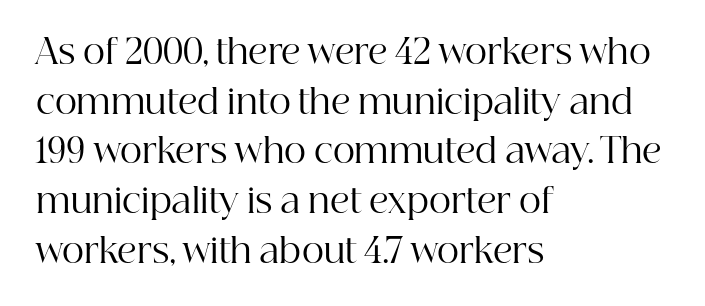
Q: Is the text bold? A: No.
Q: Is the text italic (slanted)? A: No, it is upright.
Q: Is the typeface a serif or a sans-serif typeface? A: Serif.
Q: Is the text underlined? A: No.
Q: How is the paragraph aligned? A: Left-aligned.
Q: Is the spacing between letters normal or unusually wide? A: Normal.
Q: Is the spacing between lines tight, normal or loose? A: Normal.
Q: Width (condensed, normal, or wide)? A: Normal.
Q: Stroke contrast? A: High.
Q: x-height? A: Medium.
Q: Monospaced? A: No.
